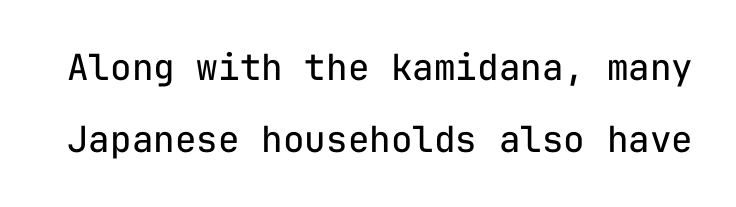
Q: Is the text bold? A: No.
Q: Is the text italic (slanted)? A: No, it is upright.
Q: Is the typeface a serif or a sans-serif typeface? A: Sans-serif.
Q: Is the text underlined? A: No.
Q: Is the spacing between letters normal or unusually wide? A: Normal.
Q: Is the spacing between lines tight, normal or loose? A: Loose.
Q: Width (condensed, normal, or wide)? A: Normal.
Q: Stroke contrast? A: Low.
Q: x-height? A: Medium.
Q: Monospaced? A: Yes.
